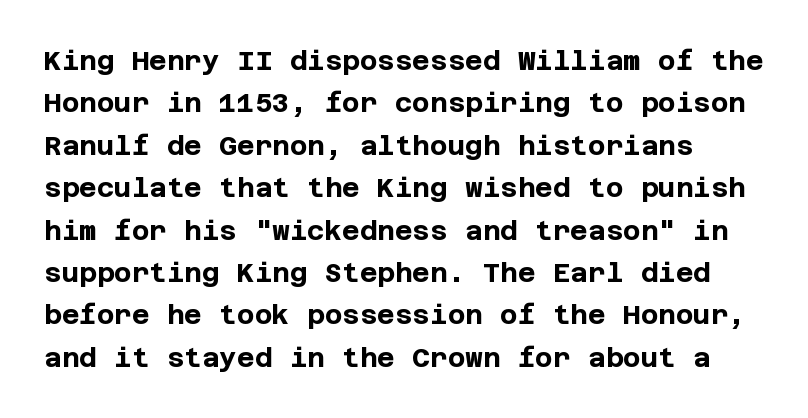
The image shows 27 px bold type, upright; set normal line spacing (1.57x), normal letter spacing, not underlined.
